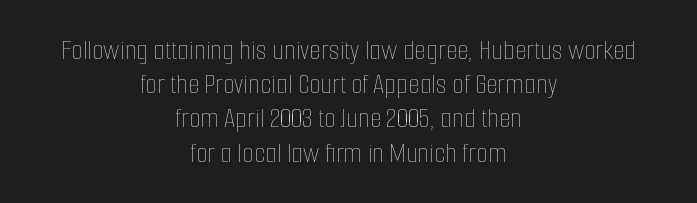
Has an underline been added? It has not. Casual observation: everything's sitting right in the middle. Here the designer chose a conventional face with non-uniform glyph widths. Nobody touched the tracking dial on this one. No italicization has been applied; the sample stays upright.
